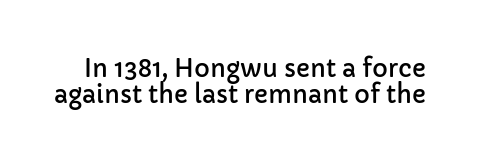
Posture: straight, roman, zero tilt. Has an underline been added? It has not. Words appear dense and cohesive because spacing is normal. The designer dialed line spacing down below the default.
